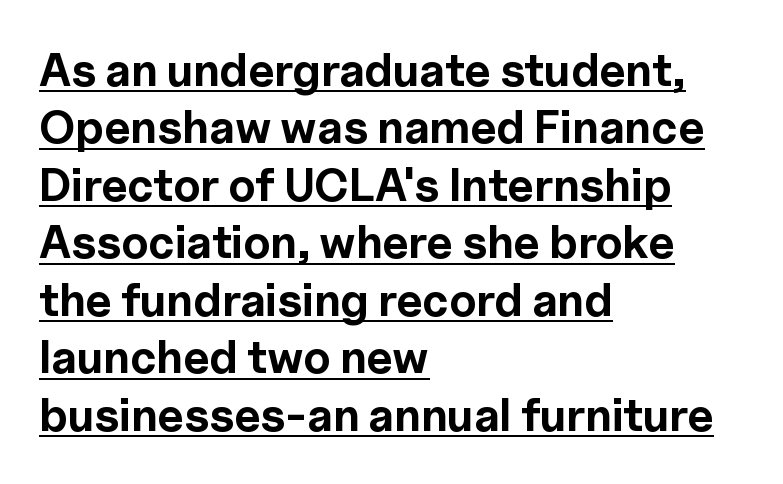
Q: Is the text bold? A: Yes.
Q: Is the text italic (slanted)? A: No, it is upright.
Q: Is the typeface a serif or a sans-serif typeface? A: Sans-serif.
Q: Is the text underlined? A: Yes.
Q: How is the paragraph aligned? A: Left-aligned.
Q: Is the spacing between letters normal or unusually wide? A: Normal.
Q: Is the spacing between lines tight, normal or loose? A: Normal.
Q: Width (condensed, normal, or wide)? A: Normal.
Q: x-height? A: Medium.
Q: Monospaced? A: No.
